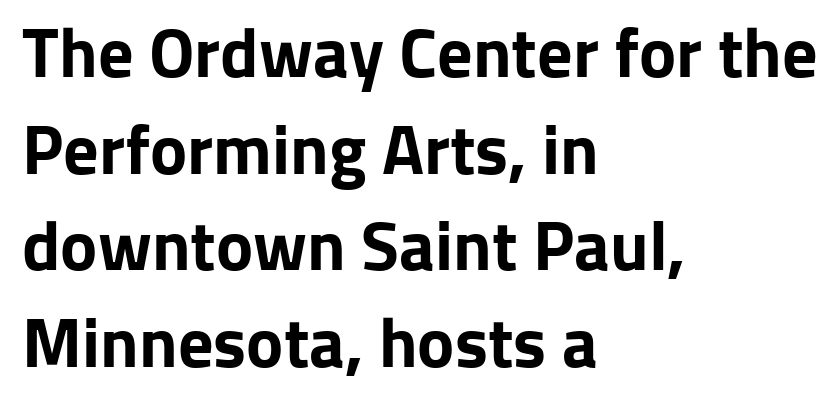
{"serif": "no", "italic": "no", "bold": "yes", "weight": "bold", "width": "normal", "stroke_contrast": "low", "x_height": "medium", "monospaced": "no", "underline": "no", "align": "left", "line_spacing": "normal", "line_spacing_ratio": 1.38, "letter_spacing": "normal", "letter_spacing_em": 0.0, "glyph_px": 70}
